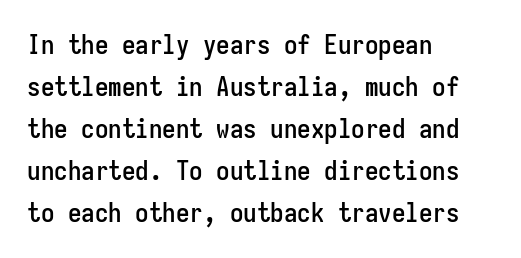
{"italic": "no", "underline": "no", "align": "left", "line_spacing": "normal", "line_spacing_ratio": 1.56, "letter_spacing": "normal", "letter_spacing_em": 0.0, "glyph_px": 27}
